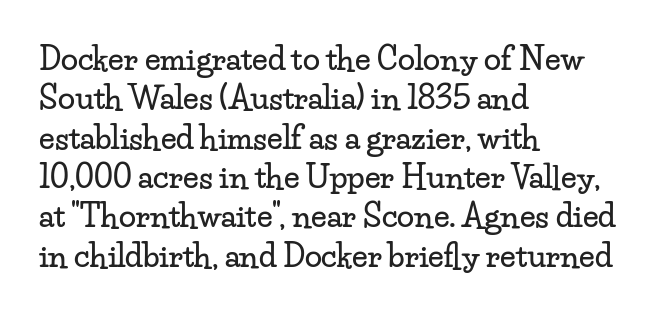
{"serif": "yes", "italic": "no", "width": "wide", "stroke_contrast": "low", "x_height": "small", "monospaced": "no", "underline": "no", "align": "left", "line_spacing": "normal", "line_spacing_ratio": 1.27, "letter_spacing": "normal", "letter_spacing_em": 0.0, "glyph_px": 31}
